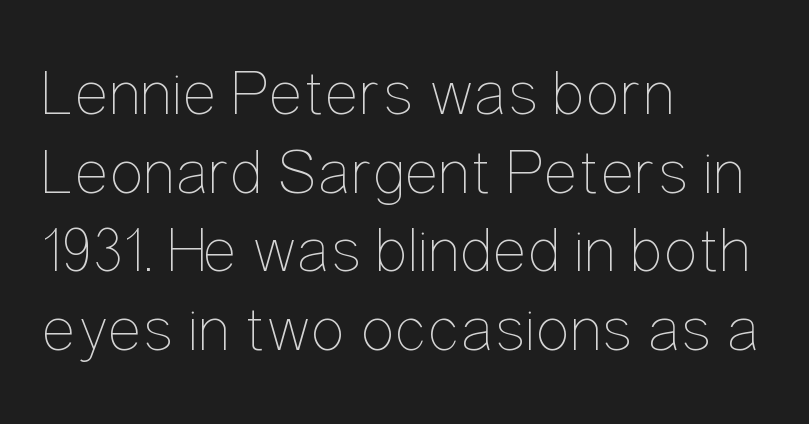
Q: Is the text bold? A: No.
Q: Is the text italic (slanted)? A: No, it is upright.
Q: Is the text underlined? A: No.
Q: How is the paragraph aligned? A: Left-aligned.
Q: Is the spacing between letters normal or unusually wide? A: Normal.
Q: Width (condensed, normal, or wide)? A: Condensed.
Q: Stroke contrast? A: Low.
Q: x-height? A: Medium.
Q: Monospaced? A: No.
